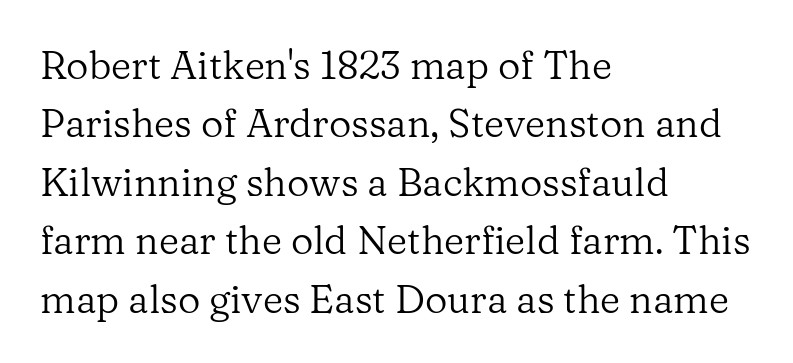
The image shows 39 px regular-weight serif type, upright; set left-aligned, normal line spacing (1.5x), normal letter spacing, not underlined; low stroke contrast and a medium x-height.
